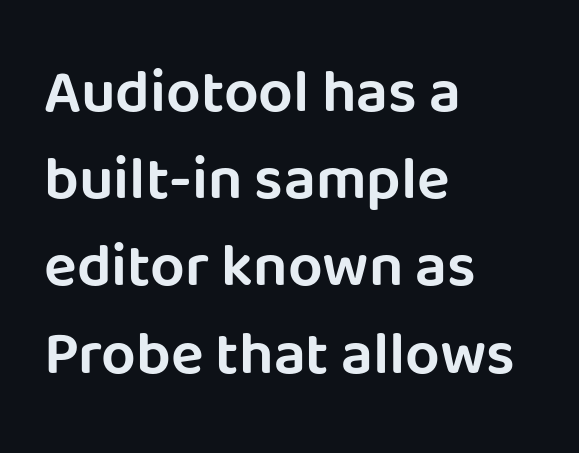
Q: Is the text italic (slanted)? A: No, it is upright.
Q: Is the typeface a serif or a sans-serif typeface? A: Sans-serif.
Q: Is the text underlined? A: No.
Q: How is the paragraph aligned? A: Left-aligned.
Q: Is the spacing between letters normal or unusually wide? A: Normal.
Q: Is the spacing between lines tight, normal or loose? A: Normal.
Q: Width (condensed, normal, or wide)? A: Normal.
Q: Stroke contrast? A: Low.
Q: x-height? A: Large.
Q: Monospaced? A: No.
